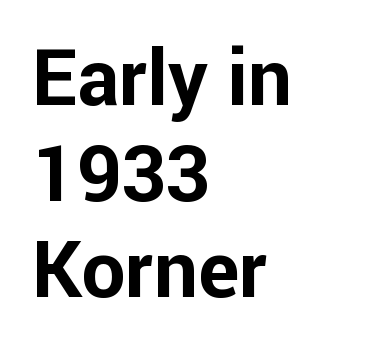
{"serif": "no", "italic": "no", "bold": "yes", "weight": "bold", "width": "normal", "stroke_contrast": "low", "x_height": "medium", "monospaced": "no", "underline": "no", "align": "left", "line_spacing_ratio": 1.23, "letter_spacing": "normal", "letter_spacing_em": 0.0, "glyph_px": 78}
